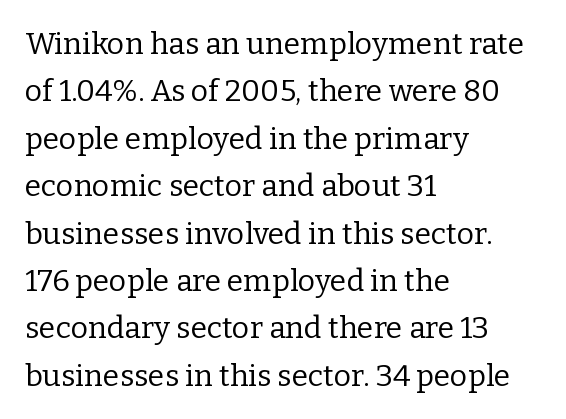
{"serif": "yes", "italic": "no", "bold": "no", "weight": "regular", "width": "normal", "stroke_contrast": "low", "x_height": "medium", "monospaced": "no", "underline": "no", "align": "left", "line_spacing": "normal", "line_spacing_ratio": 1.58, "letter_spacing": "normal", "letter_spacing_em": 0.0, "glyph_px": 30}
